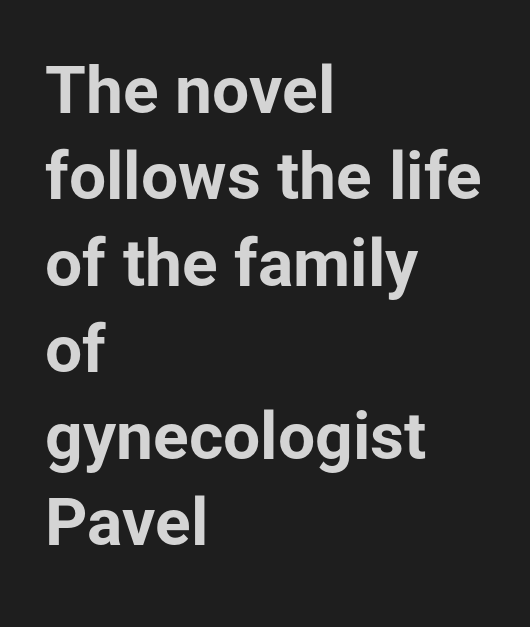
The image shows 66 px bold sans-serif type, upright; set left-aligned, normal line spacing (1.31x), normal letter spacing, not underlined; low stroke contrast and a medium x-height.
